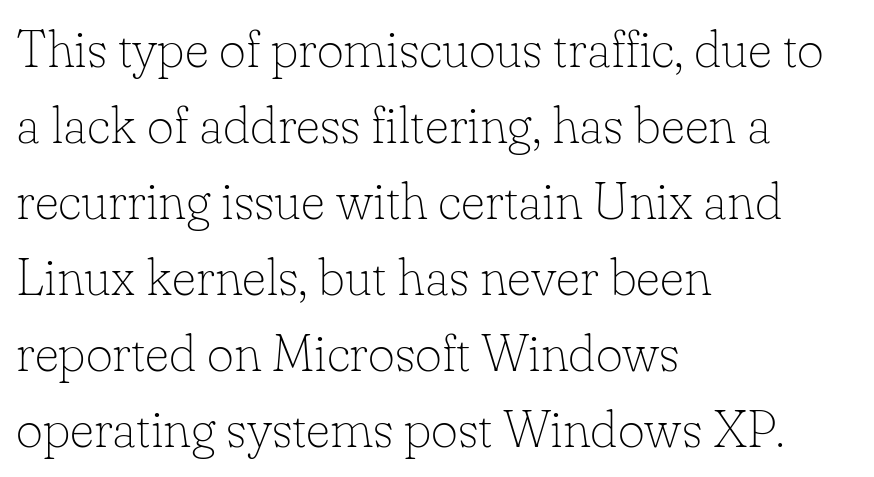
The image shows 52 px thin serif type, upright; set left-aligned, normal line spacing (1.46x), normal letter spacing, not underlined; low stroke contrast and a small x-height.
